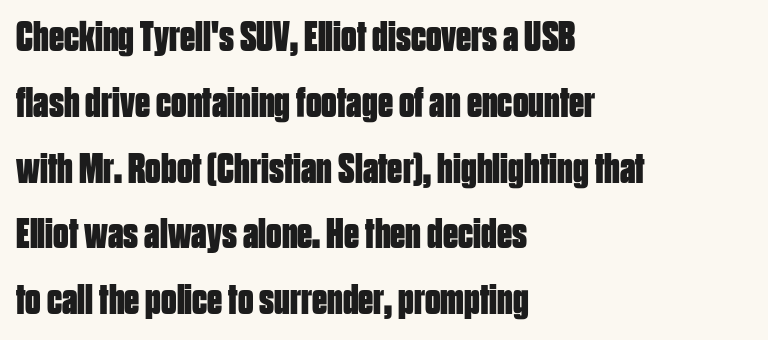
Type without underlining. What stands out about the letter spacing? Nothing — it is the standard amount. Chunky letters — that's bold for sure. Observe the absence of serifs on each vertical stroke in this sample.
